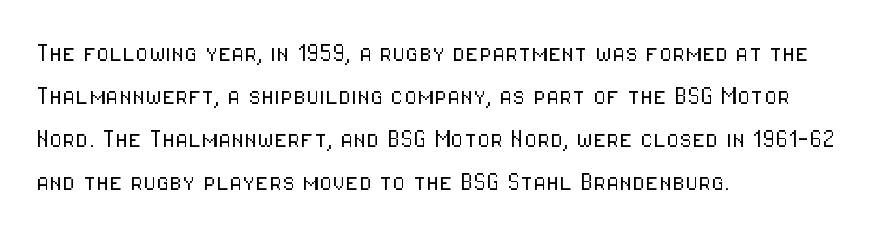
The image shows 30 px light, condensed sans-serif type, upright; set left-aligned, normal line spacing (1.43x), normal letter spacing, not underlined; low stroke contrast and a medium x-height.
